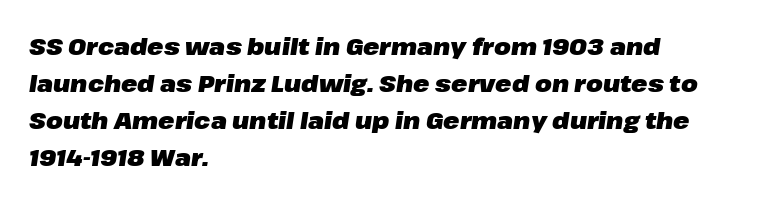
Q: Is the text bold? A: Yes.
Q: Is the text italic (slanted)? A: Yes, it leans right by about 8 degrees.
Q: Is the text underlined? A: No.
Q: How is the paragraph aligned? A: Left-aligned.
Q: Is the spacing between letters normal or unusually wide? A: Normal.
Q: Is the spacing between lines tight, normal or loose? A: Normal.
